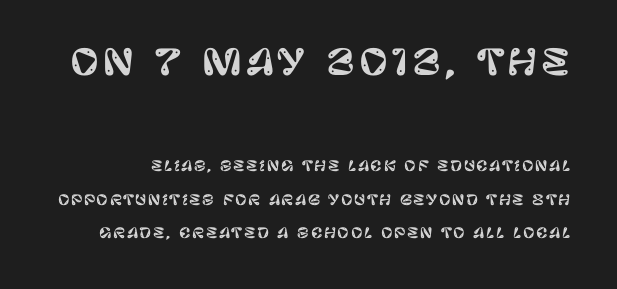
{"serif": "no", "width": "normal", "stroke_contrast": "low", "x_height": "large", "monospaced": "no", "underline": "no", "line_spacing": "loose", "line_spacing_ratio": 2.4, "larger_block": "first", "size_ratio": 2.5, "glyph_px": 35}
